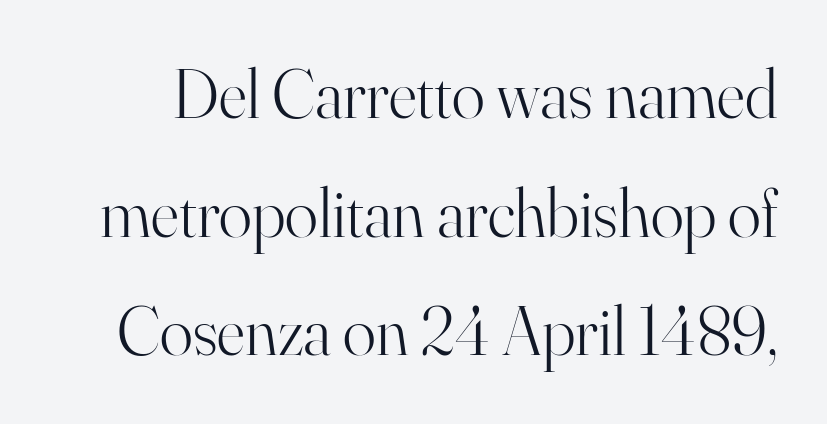
The image shows 69 px light serif type, upright; set line spacing 1.72x, normal letter spacing, not underlined; high stroke contrast and a small x-height.
